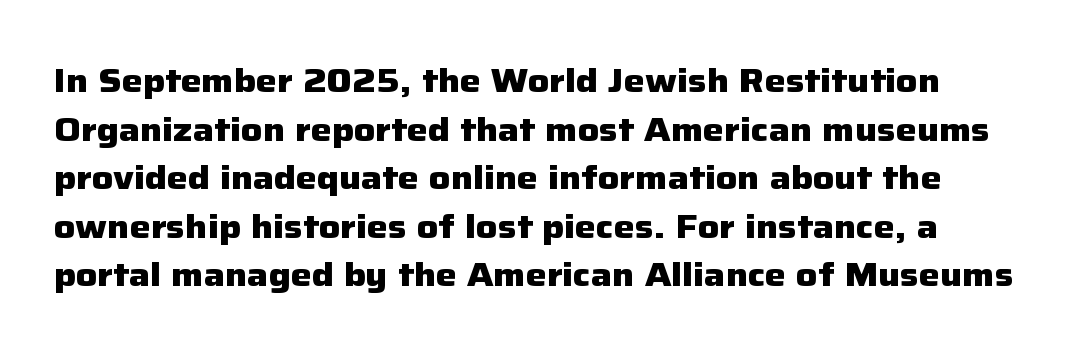
{"serif": "no", "italic": "no", "bold": "yes", "weight": "heavy", "width": "normal", "stroke_contrast": "low", "x_height": "medium", "monospaced": "no", "underline": "no", "line_spacing": "normal", "line_spacing_ratio": 1.47, "letter_spacing": "normal", "letter_spacing_em": 0.0, "glyph_px": 33}
